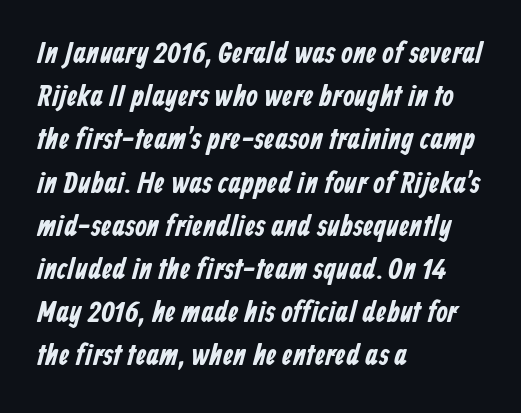
The image shows 30 px condensed sans-serif type; set left-aligned, normal line spacing (1.44x), normal letter spacing, not underlined; low stroke contrast and a medium x-height.
